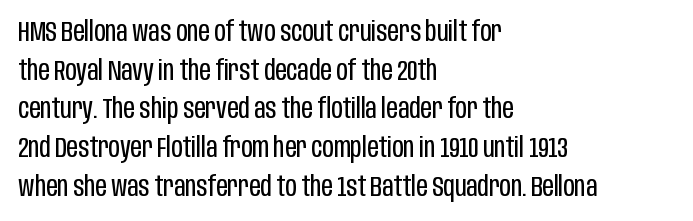
Compared with typical body copy, the letter spacing here is the same. The lines in this sample share a left origin and differ only in where they stop. On a weight scale, this lands at 450 or below. No feet cap the strokes, marking this as sans-serif type. Clear beneath every line of the passage.
